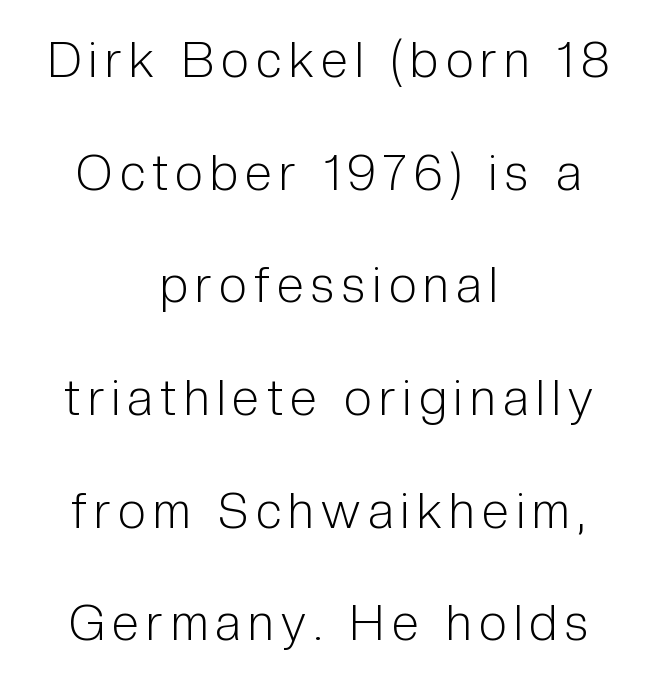
Is there much room between lines? Yes — plenty of vertical air separates them. Unbolded letterforms with no extra heft. In terms of letterform style, serifs are entirely absent. Descenders hang freely into open space.
